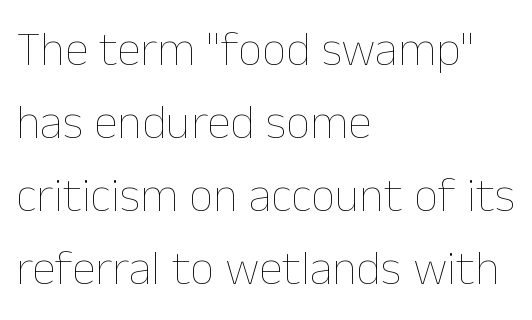
What's the leading like? Ordinary, nothing unusual. Letters have the restrained weight of plain body copy at most. The passage shown has conventional tracking throughout. The axis of the letterforms is exactly vertical. Words float on clear page, feet unadorned. These lines are rendered in a variable-pitch font.
